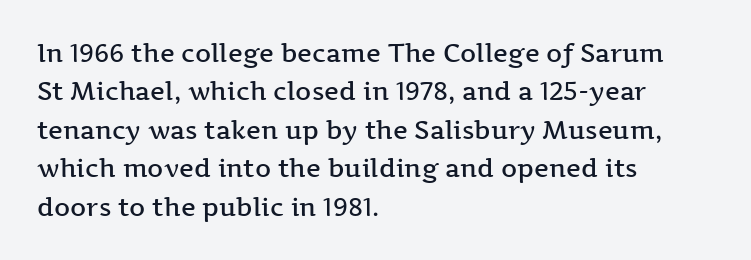
{"italic": "no", "bold": "semi", "underline": "no", "align": "left", "line_spacing": "normal", "line_spacing_ratio": 1.54, "letter_spacing": "normal", "letter_spacing_em": 0.0, "glyph_px": 25}
